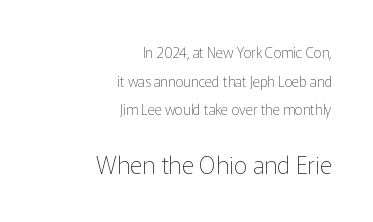
The type is set solid horizontally, with unmodified tracking. A great deal of white space separates one row of letters from the next. Here the second block reads like a headline and the first like body copy. Posture: vertical. Decoration check: the copy has no underline.
